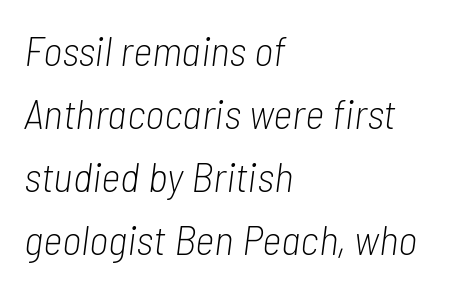
Q: Is the text bold? A: No.
Q: Is the text italic (slanted)? A: Yes, it leans right by about 7 degrees.
Q: Is the text underlined? A: No.
Q: How is the paragraph aligned? A: Left-aligned.
Q: Is the spacing between letters normal or unusually wide? A: Normal.
Q: Is the spacing between lines tight, normal or loose? A: Normal.
Q: Width (condensed, normal, or wide)? A: Condensed.
Q: Stroke contrast? A: Low.
Q: x-height? A: Medium.
Q: Monospaced? A: No.
